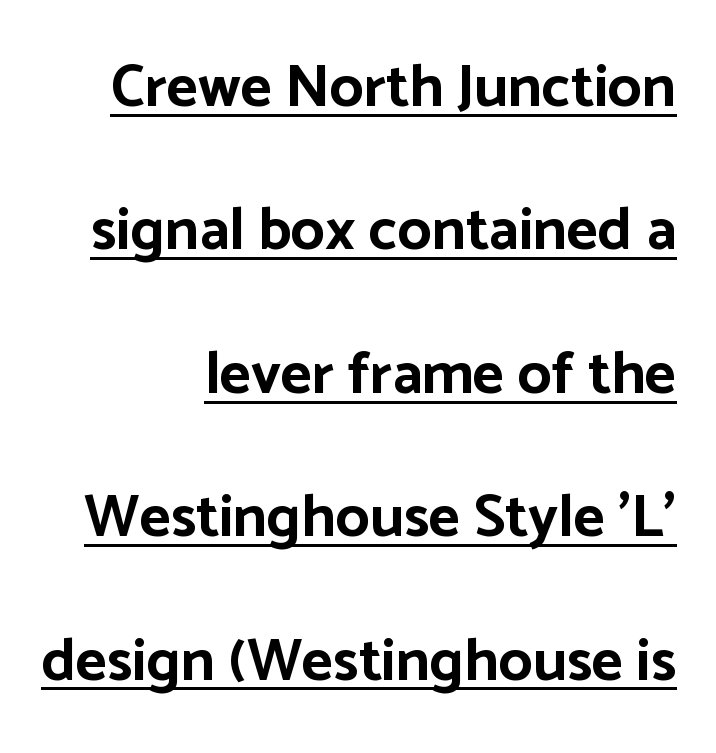
Think of a printed novel: that variable character pitch is what you see here. Honestly, the letter spacing is just normal — you wouldn't notice it. Regarding leading, the lines here are spaced well apart. Notice how a bar underscores the lettering throughout.
